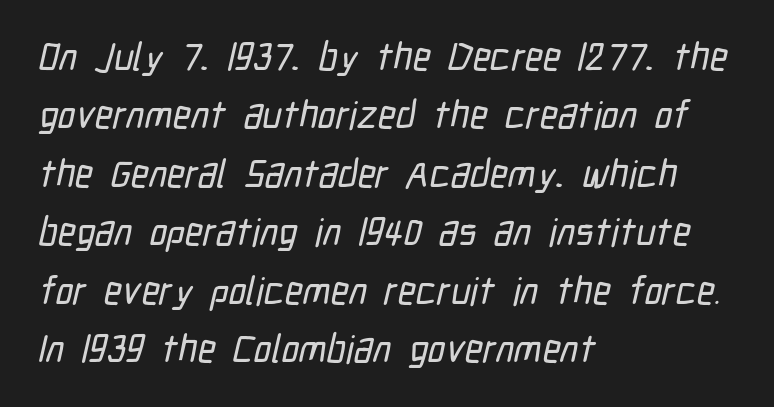
The horizontal fit of the characters is conventional and even. Rule under the text: the space is simply empty. The passage shown is typed in a proportional face where columns would drift. Compared with typical paragraphs, the rows here are spaced about the same. The glyphs in this specimen are sans serif.
